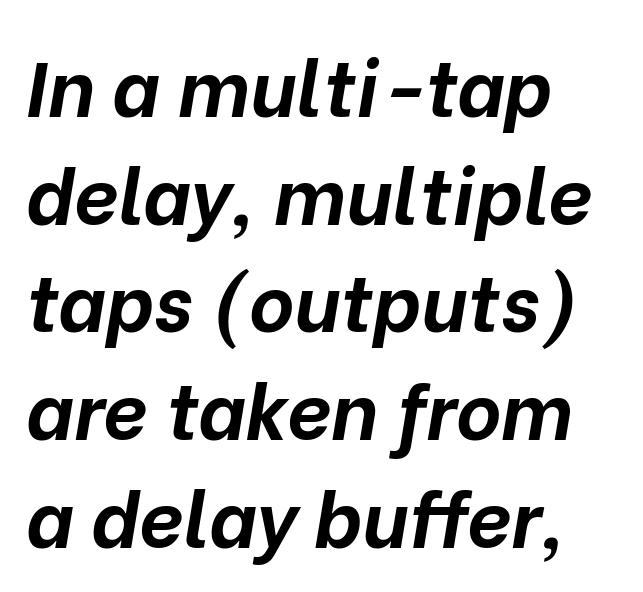
The image shows 78 px bold type, italic (leaning right); set left-aligned, normal line spacing (1.38x), normal letter spacing, not underlined; low stroke contrast and a medium x-height.
